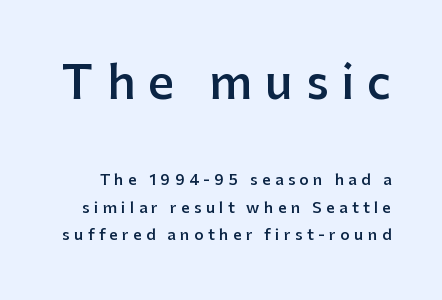
The typography opts for an upright posture over an oblique one. Each letter keeps its own natural width here, so spacing adapts to shape. Anything drawn beneath the words? Only blank space. Between these two stacked blocks, the higher one wins on size. The text was rendered using a sans face with plain stroke endings. Someone cranked the tracking dial way up on this one.
